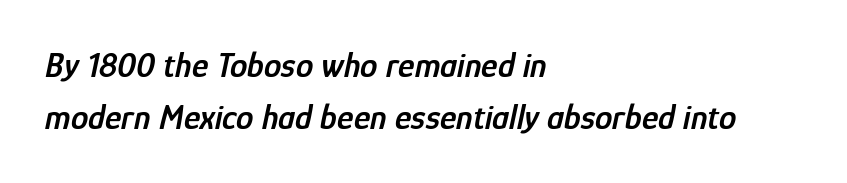
{"italic": "yes", "lean": "right", "slant_degrees": 12, "bold": "semi", "weight": "semibold", "width": "condensed", "stroke_contrast": "low", "x_height": "medium", "monospaced": "no", "underline": "no", "align": "left", "line_spacing": "normal", "line_spacing_ratio": 1.5, "letter_spacing": "normal", "letter_spacing_em": 0.0, "glyph_px": 35}
